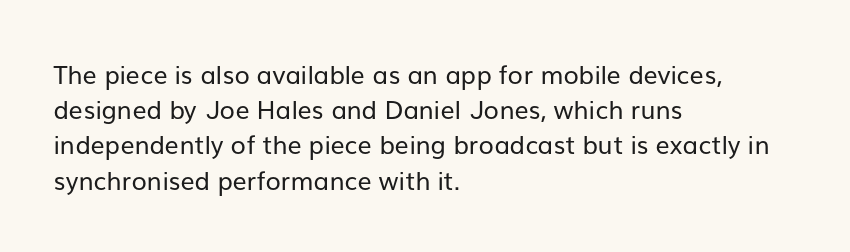
{"italic": "no", "bold": "no", "underline": "no", "align": "left", "line_spacing": "normal", "line_spacing_ratio": 1.41, "letter_spacing": "normal", "letter_spacing_em": 0.0, "glyph_px": 25}
